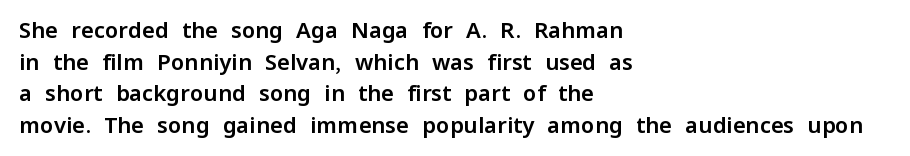
Q: Is the text italic (slanted)? A: No, it is upright.
Q: Is the text underlined? A: No.
Q: How is the paragraph aligned? A: Left-aligned.
Q: Is the spacing between letters normal or unusually wide? A: Normal.
Q: Is the spacing between lines tight, normal or loose? A: Normal.
